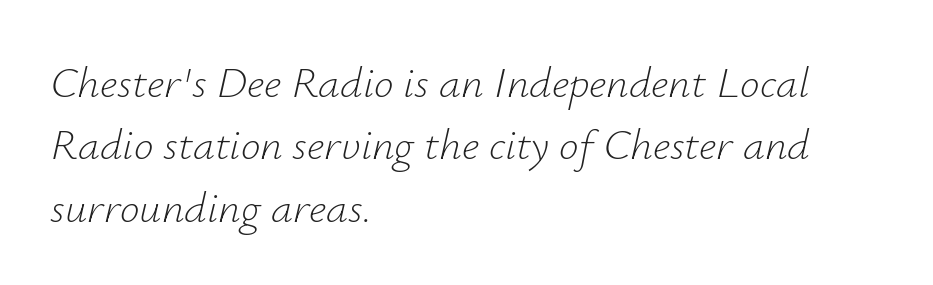
Q: Is the text bold? A: No.
Q: Is the text italic (slanted)? A: Yes, it leans right by about 12 degrees.
Q: Is the text underlined? A: No.
Q: How is the paragraph aligned? A: Left-aligned.
Q: Is the spacing between letters normal or unusually wide? A: Normal.
Q: Is the spacing between lines tight, normal or loose? A: Normal.
Q: Width (condensed, normal, or wide)? A: Normal.
Q: Stroke contrast? A: Low.
Q: x-height? A: Small.
Q: Monospaced? A: No.
